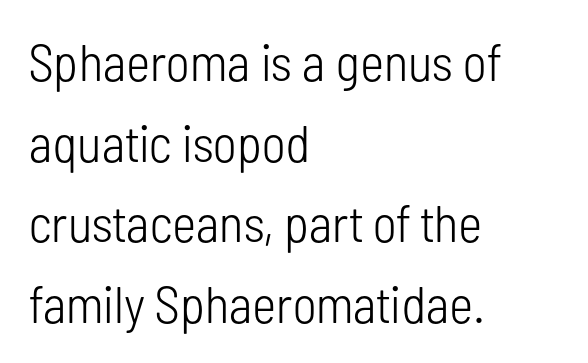
Plain, unruled lines of type. Bold? No — there's no thickening of the strokes. No extra tracking has been applied to these lines. The space between consecutive lines is moderate. Does the lettering tilt? It doesn't — this is upright.
